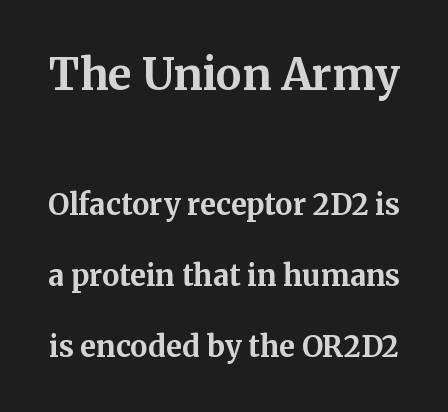
{"serif": "yes", "italic": "no", "bold": "yes", "weight": "bold", "width": "normal", "stroke_contrast": "medium", "x_height": "medium", "monospaced": "no", "underline": "no", "line_spacing": "loose", "line_spacing_ratio": 2.44, "letter_spacing": "normal", "letter_spacing_em": 0.0, "larger_block": "first", "size_ratio": 1.48, "glyph_px": 43}
